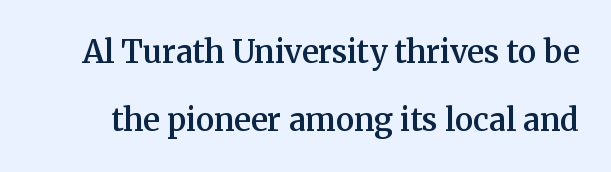
The type is set solid horizontally, with unmodified tracking. Every stem runs plumb, perpendicular to the baseline. A clean baseline with only descenders dipping below it. Typographic density is moderately raised because the face is semibold. The characters display serif detailing at their extremities.
